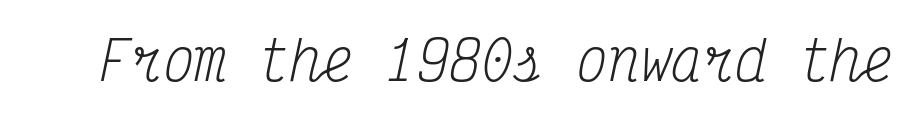
The image shows 53 px regular-weight, condensed serif type, italic (leaning right), monospaced; set normal letter spacing, not underlined; medium stroke contrast and a medium x-height.
